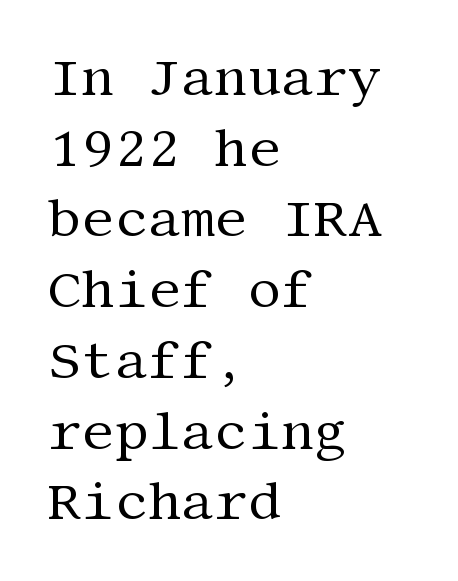
Q: Is the text bold? A: No.
Q: Is the text italic (slanted)? A: No, it is upright.
Q: Is the typeface a serif or a sans-serif typeface? A: Serif.
Q: Is the text underlined? A: No.
Q: How is the paragraph aligned? A: Left-aligned.
Q: Is the spacing between letters normal or unusually wide? A: Normal.
Q: Is the spacing between lines tight, normal or loose? A: Normal.
Q: Width (condensed, normal, or wide)? A: Normal.
Q: Stroke contrast? A: Medium.
Q: x-height? A: Large.
